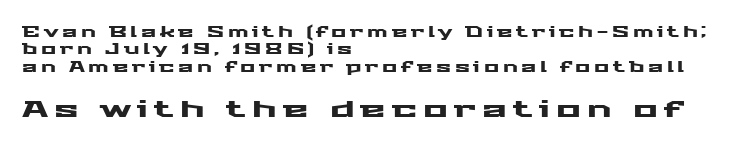
Scale increases going downward across the two blocks. The rows are spaced the way most documents space them. Here the glyphs are tracked loosely, breaking word shapes into spaced letters. If you drew a line through each stem, it would be perfectly vertical.
